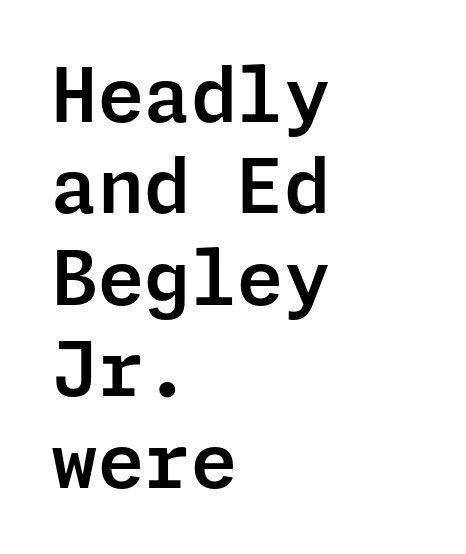
You can tell it's not italic because the verticals are truly vertical. The space beneath each line is pristine and unruled. The type family on display is of the sans-serif kind. The gaps between neighbouring characters are ordinary and unremarkable. A classic flush-left, rag-right setting is used for this passage.
